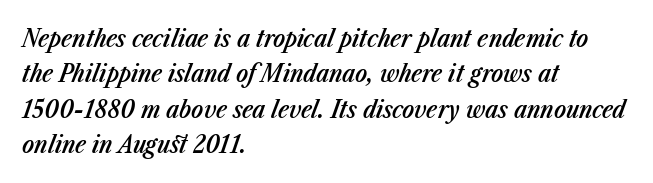
The image shows 25 px text type, italic (leaning right); set left-aligned, normal line spacing (1.42x), normal letter spacing, not underlined.
